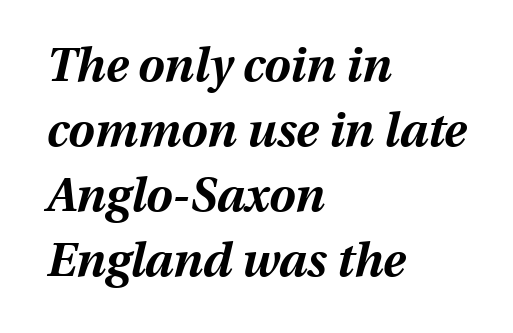
Q: Is the text bold? A: Yes.
Q: Is the text italic (slanted)? A: Yes, it leans right by about 13 degrees.
Q: Is the text underlined? A: No.
Q: How is the paragraph aligned? A: Left-aligned.
Q: Is the spacing between letters normal or unusually wide? A: Normal.
Q: Is the spacing between lines tight, normal or loose? A: Normal.
Q: Width (condensed, normal, or wide)? A: Normal.
Q: Stroke contrast? A: Medium.
Q: x-height? A: Medium.
Q: Monospaced? A: No.
